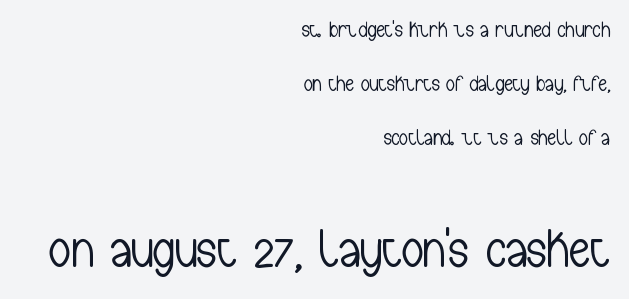
The letters advance in unequal steps, a hallmark of proportional type. Clear beneath every line of the passage. The text block is weighted toward the right margin, trailing off unevenly leftward. The typesetting does not lean heavy: it is not bold.
